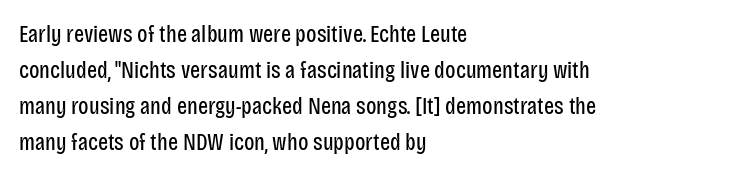
Q: Is the text bold? A: No.
Q: Is the text italic (slanted)? A: No, it is upright.
Q: Is the text underlined? A: No.
Q: How is the paragraph aligned? A: Left-aligned.
Q: Is the spacing between letters normal or unusually wide? A: Normal.
Q: Is the spacing between lines tight, normal or loose? A: Normal.
